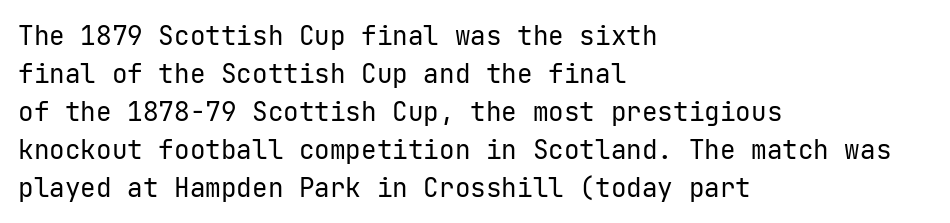
Q: Is the text bold? A: No.
Q: Is the text italic (slanted)? A: No, it is upright.
Q: Is the text underlined? A: No.
Q: How is the paragraph aligned? A: Left-aligned.
Q: Is the spacing between letters normal or unusually wide? A: Normal.
Q: Is the spacing between lines tight, normal or loose? A: Normal.
